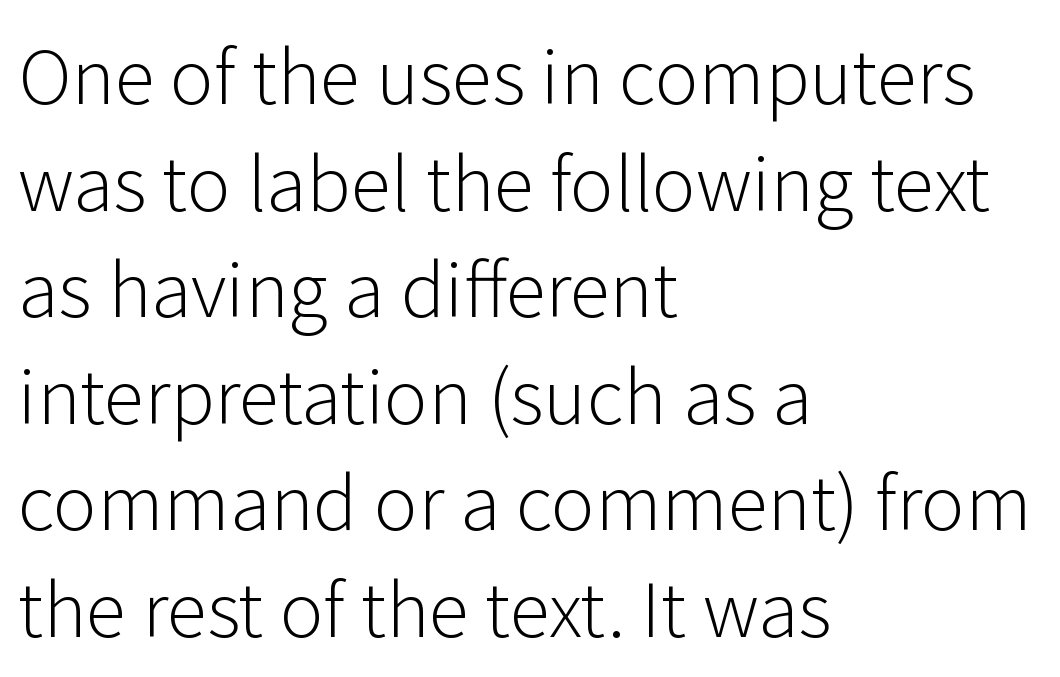
The image shows 74 px light sans-serif type, upright; set left-aligned, normal line spacing (1.44x), normal letter spacing, not underlined; low stroke contrast and a medium x-height.
